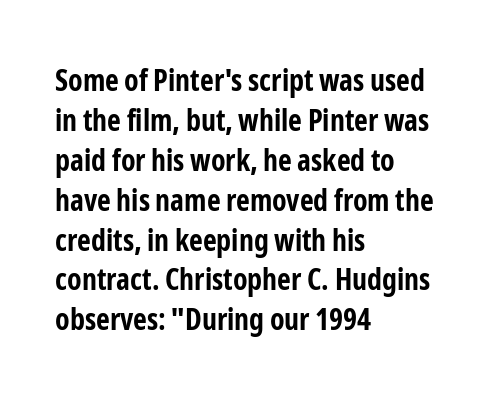
{"serif": "no", "italic": "no", "bold": "yes", "weight": "bold", "width": "condensed", "stroke_contrast": "low", "x_height": "medium", "monospaced": "no", "underline": "no", "align": "left", "line_spacing": "normal", "line_spacing_ratio": 1.33, "letter_spacing": "normal", "letter_spacing_em": 0.0, "glyph_px": 30}
